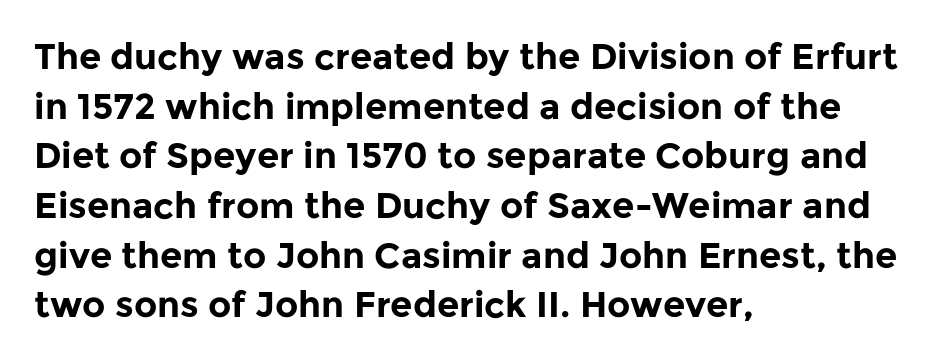
Q: Is the text bold? A: Yes.
Q: Is the text italic (slanted)? A: No, it is upright.
Q: Is the typeface a serif or a sans-serif typeface? A: Sans-serif.
Q: Is the text underlined? A: No.
Q: How is the paragraph aligned? A: Left-aligned.
Q: Is the spacing between letters normal or unusually wide? A: Normal.
Q: Is the spacing between lines tight, normal or loose? A: Normal.
Q: Width (condensed, normal, or wide)? A: Normal.
Q: Stroke contrast? A: Low.
Q: x-height? A: Medium.
Q: Monospaced? A: No.
